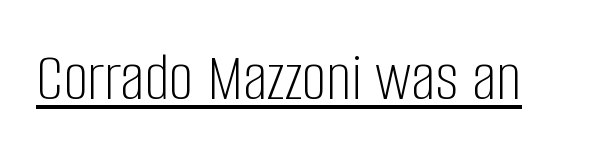
{"serif": "no", "italic": "no", "bold": "no", "weight": "light", "width": "condensed", "stroke_contrast": "low", "x_height": "large", "monospaced": "no", "underline": "yes", "letter_spacing": "normal", "letter_spacing_em": 0.0, "glyph_px": 69}
